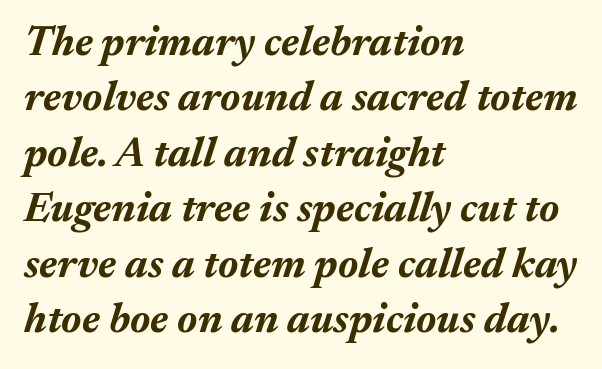
Q: Is the text bold? A: Yes.
Q: Is the text italic (slanted)? A: Yes, it leans right by about 17 degrees.
Q: Is the text underlined? A: No.
Q: How is the paragraph aligned? A: Left-aligned.
Q: Is the spacing between letters normal or unusually wide? A: Normal.
Q: Is the spacing between lines tight, normal or loose? A: Normal.
Q: Width (condensed, normal, or wide)? A: Normal.
Q: Stroke contrast? A: Medium.
Q: x-height? A: Medium.
Q: Monospaced? A: No.
